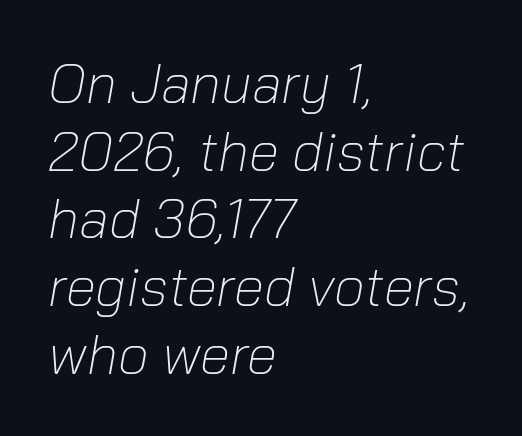
The typography opts for an oblique posture over an upright one. Notice how the passage keeps a crisp vertical edge on the left only. Letters have the restrained weight of plain body copy at most. Glance below the letters and you will spot only blank space. Here the designer chose a conventional face with non-uniform glyph widths. Inter-character spacing is left at the font's built-in metrics.
